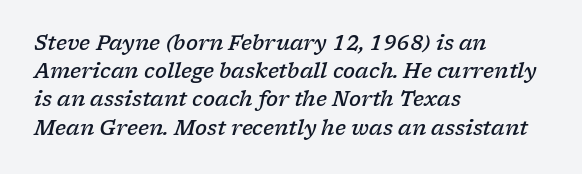
The image shows 20 px text type, italic (leaning right); set left-aligned, normal line spacing (1.41x), normal letter spacing, not underlined.
